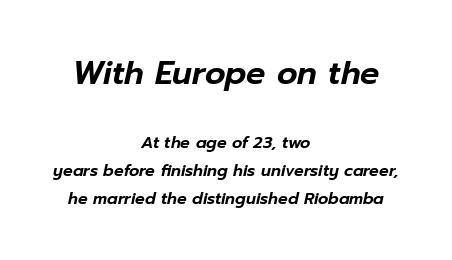
Lines of text with bare space underneath. Nobody touched the tracking dial on this one. Compared with a flush-left layout, this one balances lines on the center instead. Proportional: the letters do not fall into vertical columns.
